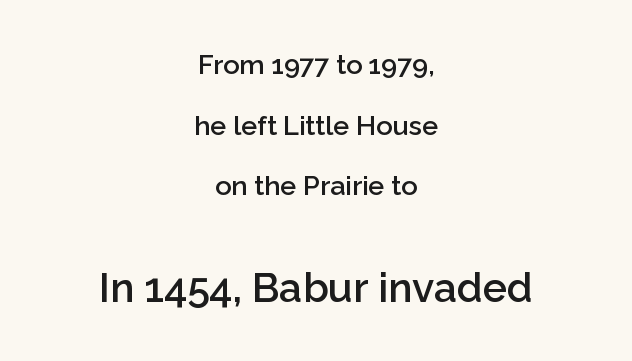
{"serif": "no", "italic": "no", "bold": "semi", "weight": "semibold", "width": "normal", "stroke_contrast": "low", "x_height": "medium", "monospaced": "no", "underline": "no", "align": "center", "line_spacing": "loose", "line_spacing_ratio": 2.25, "letter_spacing": "normal", "letter_spacing_em": 0.0, "larger_block": "second", "size_ratio": 1.52, "glyph_px": 41}
